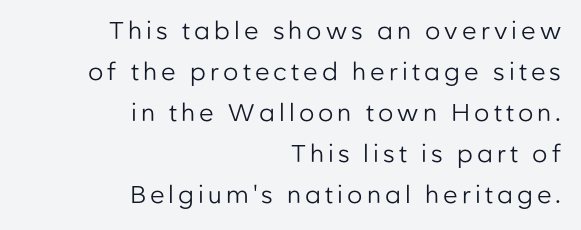
{"italic": "no", "bold": "no", "underline": "no", "align": "right", "line_spacing_ratio": 1.71, "glyph_px": 24}
